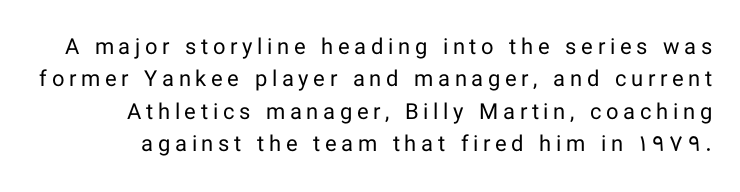
{"italic": "no", "bold": "no", "underline": "no", "line_spacing": "normal", "line_spacing_ratio": 1.47, "letter_spacing": "wide", "letter_spacing_em": 0.21, "glyph_px": 22}
